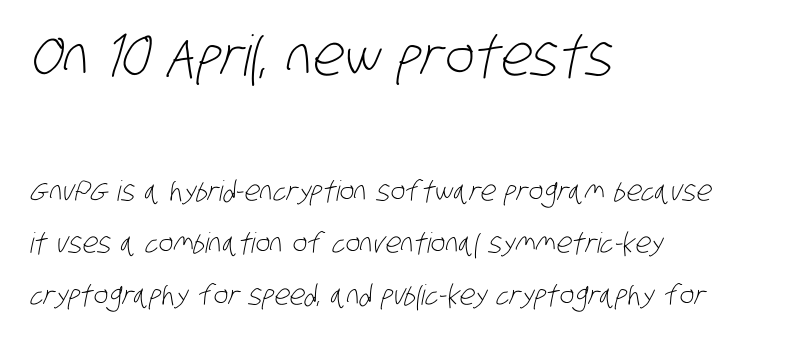
The image shows 56 px light, condensed sans-serif type; set left-aligned, line spacing 1.85x, normal letter spacing, not underlined; the first (top) block is 2.0x larger; low stroke contrast and a large x-height.
